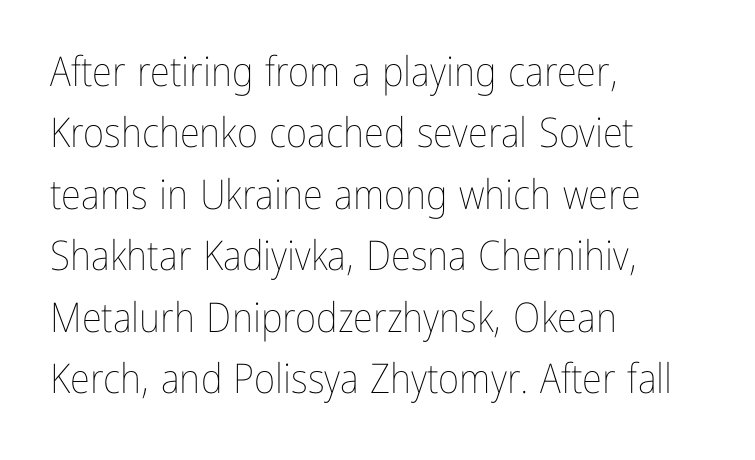
The image shows 41 px thin, condensed type, upright; set left-aligned, normal line spacing (1.5x), normal letter spacing, not underlined; low stroke contrast and a medium x-height.
